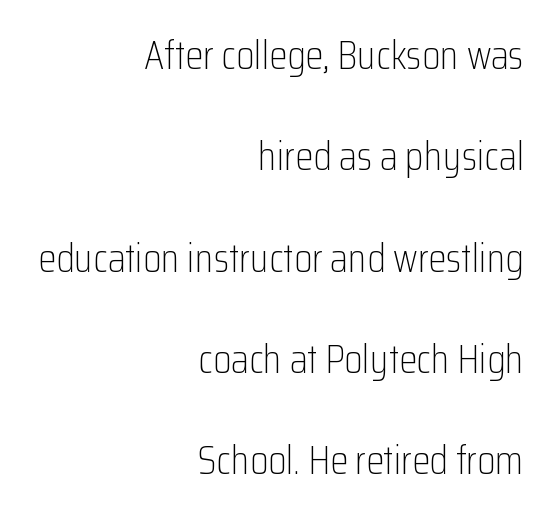
No word sits above an underline. The font is comparable to plain body text, perhaps lighter. Students, note that the glyphs here touch the page at normal intervals. These lines are set flush right with a ragged left edge.
